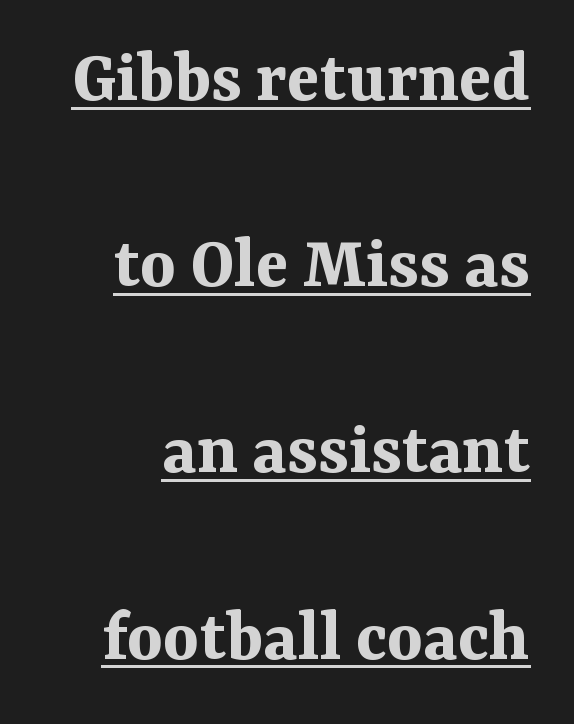
Little horizontal feet cap the strokes, marking this as serif type. Does a line run under the words? Yes, clearly. The passage shown is typed in a proportional face where columns would drift. Its strokes are broad and dark, the hallmark of bold type. Italic: no, the glyphs are upright roman.
